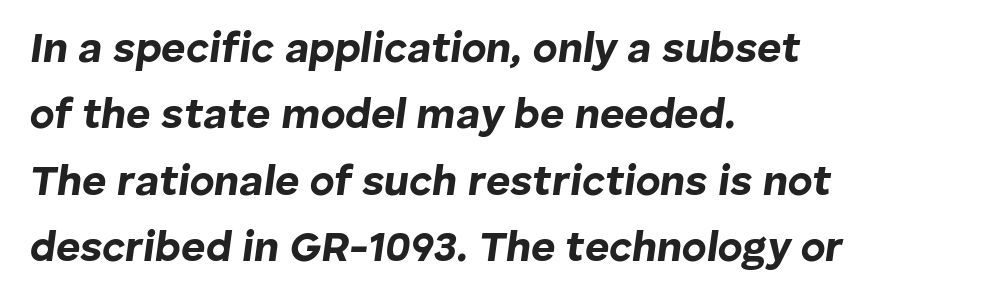
Do the characters align in a grid? No, the font is proportional. If you measured baseline to baseline, you'd find a middling distance. Short note: letters normally spaced. The paragraph has a hard left edge and a soft right edge.
